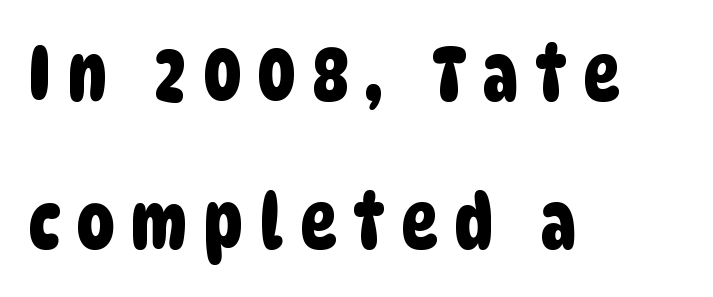
Q: Is the typeface a serif or a sans-serif typeface? A: Sans-serif.
Q: Is the text underlined? A: No.
Q: How is the paragraph aligned? A: Left-aligned.
Q: Is the spacing between letters normal or unusually wide? A: Unusually wide.
Q: Is the spacing between lines tight, normal or loose? A: Loose.
Q: Width (condensed, normal, or wide)? A: Condensed.
Q: Stroke contrast? A: Low.
Q: x-height? A: Large.
Q: Monospaced? A: No.
